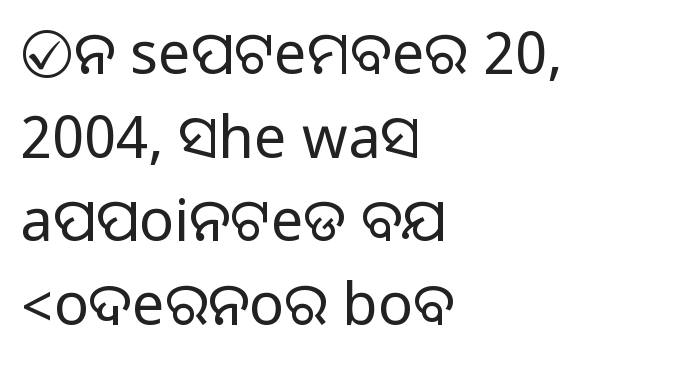
Q: Is the text italic (slanted)? A: No, it is upright.
Q: Is the typeface a serif or a sans-serif typeface? A: Sans-serif.
Q: Is the text underlined? A: No.
Q: How is the paragraph aligned? A: Left-aligned.
Q: Is the spacing between letters normal or unusually wide? A: Normal.
Q: Is the spacing between lines tight, normal or loose? A: Normal.
Q: Width (condensed, normal, or wide)? A: Normal.
Q: Stroke contrast? A: Medium.
Q: Monospaced? A: No.
